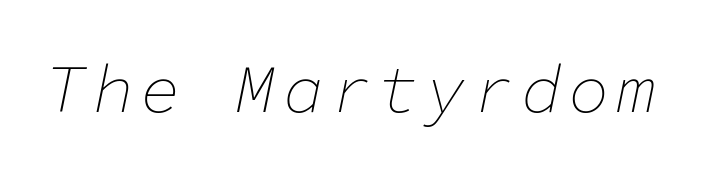
The specimen reads as italic at a glance. Type without underlining. You could count columns in this text — the font is strictly monospaced. The weight tops out at a normal text grade.
